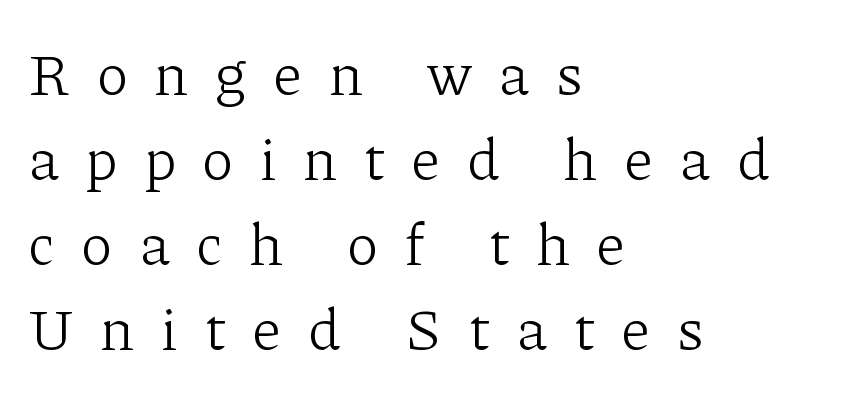
{"serif": "yes", "italic": "no", "bold": "no", "weight": "light", "width": "normal", "stroke_contrast": "low", "x_height": "medium", "monospaced": "no", "underline": "no", "align": "left", "line_spacing": "normal", "line_spacing_ratio": 1.44, "letter_spacing": "wide", "letter_spacing_em": 0.47, "glyph_px": 59}
